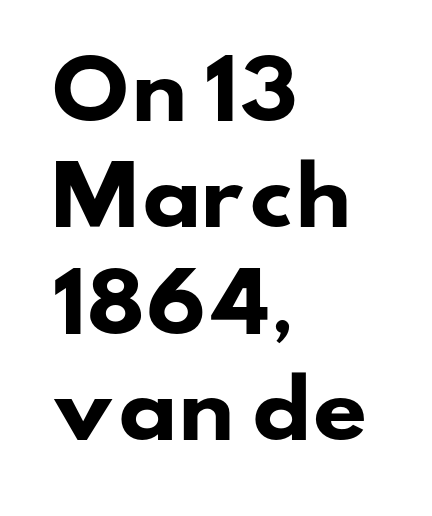
{"serif": "no", "bold": "yes", "weight": "heavy", "width": "wide", "stroke_contrast": "low", "x_height": "small", "monospaced": "no", "underline": "no", "align": "left", "line_spacing": "normal", "line_spacing_ratio": 1.38, "letter_spacing": "normal", "letter_spacing_em": 0.0, "glyph_px": 77}
